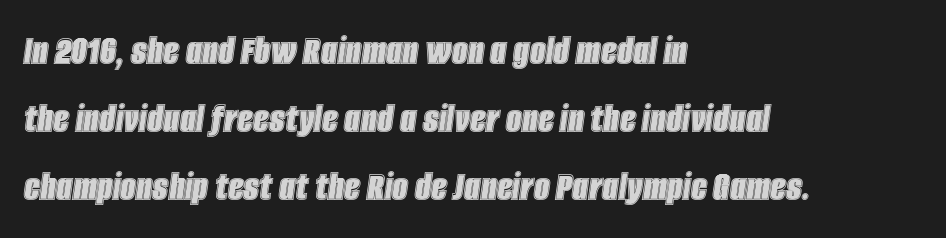
One-word summary of the alignment: left. The letterforms sit shoulder to shoulder at normal distance. Would a proofreader flag this as italicized? Yes. The specimen omits any rule beneath the text block's lines. The face used here is proportionally spaced, like ordinary book or web type. A normal amount of white space separates one row of letters from the next.
